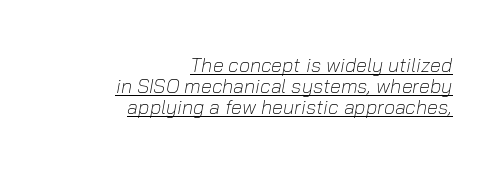
{"italic": "yes", "lean": "right", "slant_degrees": 10, "bold": "no", "underline": "yes", "align": "right", "line_spacing": "tight", "line_spacing_ratio": 1.04, "letter_spacing": "normal", "letter_spacing_em": 0.0, "glyph_px": 20}
